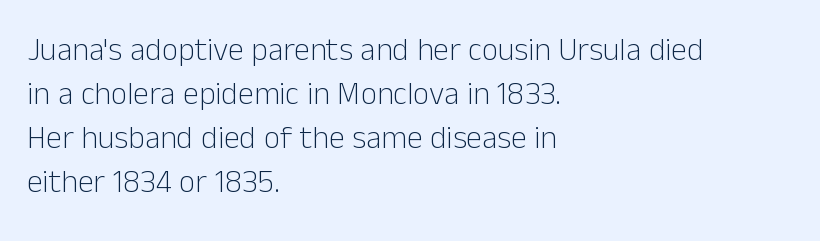
Q: Is the text bold? A: No.
Q: Is the text italic (slanted)? A: No, it is upright.
Q: Is the typeface a serif or a sans-serif typeface? A: Sans-serif.
Q: Is the text underlined? A: No.
Q: How is the paragraph aligned? A: Left-aligned.
Q: Is the spacing between letters normal or unusually wide? A: Normal.
Q: Is the spacing between lines tight, normal or loose? A: Normal.
Q: Width (condensed, normal, or wide)? A: Normal.
Q: Stroke contrast? A: Low.
Q: x-height? A: Medium.
Q: Monospaced? A: No.
